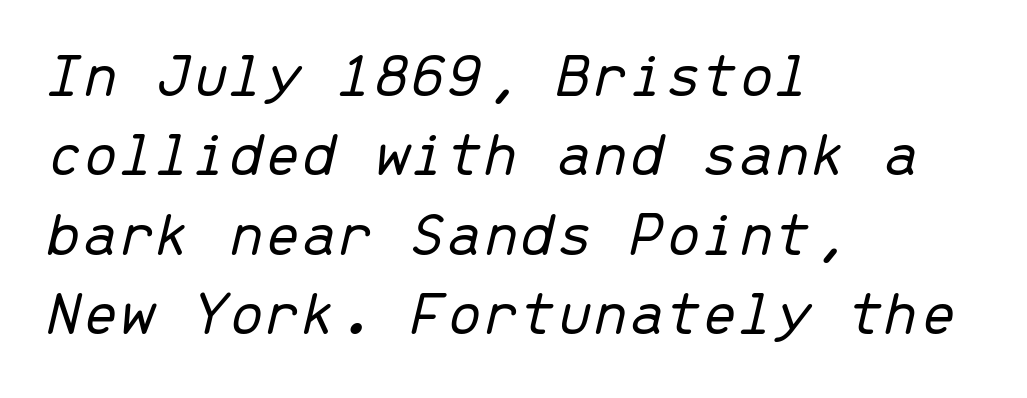
Here the glyphs are tracked normally, forming tight word shapes. Check under the words: just untouched page. Weight class: somewhere from thin through regular. The text carries the slant typical of an italic or oblique font. Monospaced: the letters line up in strict vertical columns. The rag falls on the right side of this text block.
